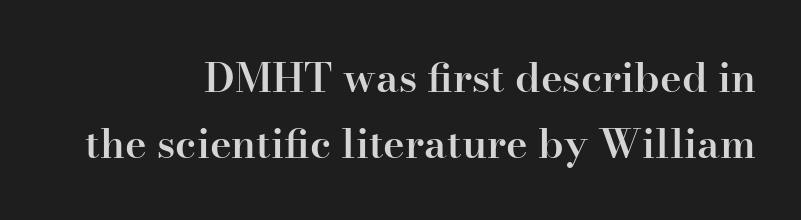
{"serif": "yes", "italic": "no", "bold": "semi", "weight": "semibold", "width": "normal", "stroke_contrast": "high", "x_height": "small", "monospaced": "no", "underline": "no", "align": "right", "line_spacing": "normal", "line_spacing_ratio": 1.6, "letter_spacing": "normal", "letter_spacing_em": 0.0, "glyph_px": 41}
